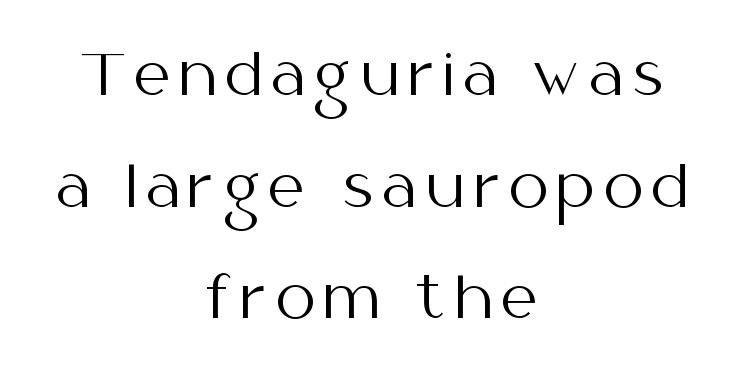
{"serif": "no", "italic": "no", "bold": "no", "weight": "regular", "width": "normal", "stroke_contrast": "medium", "x_height": "medium", "monospaced": "no", "underline": "no", "align": "center", "line_spacing": "loose", "line_spacing_ratio": 1.96, "glyph_px": 57}
